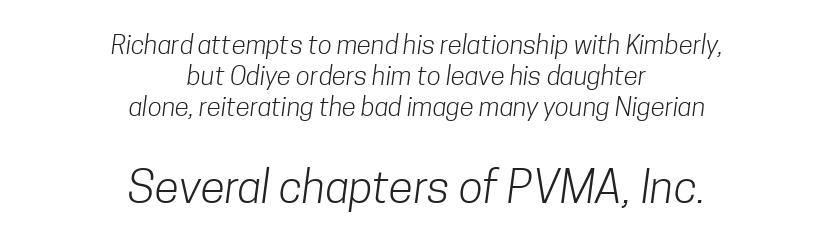
The passage shown is typed in a proportional face where columns would drift. Centered paragraph, ragged on both sides. Observe the ordinary spacing: letters are neighbours, not strangers. The designer went with a sans here, leaving each stem footless.
